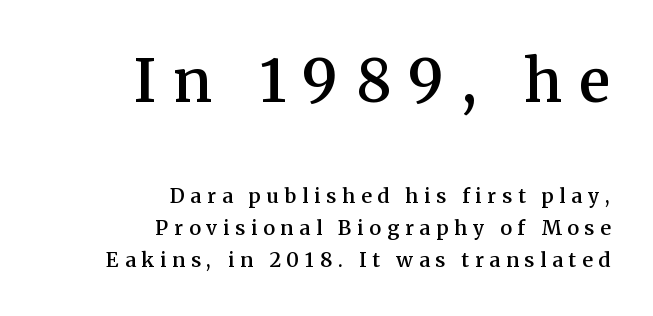
The image shows 59 px semibold serif type, upright; set right-aligned, normal line spacing (1.58x), unusually wide letter spacing (+0.29 em), not underlined; the first (top) block is 2.95x larger; medium stroke contrast and a medium x-height.
